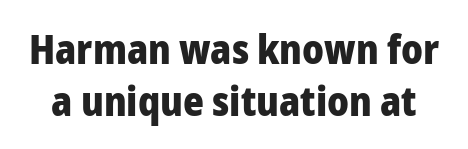
The image shows 40 px heavy sans-serif type, upright; set normal line spacing (1.29x), normal letter spacing, not underlined; low stroke contrast and a medium x-height.
